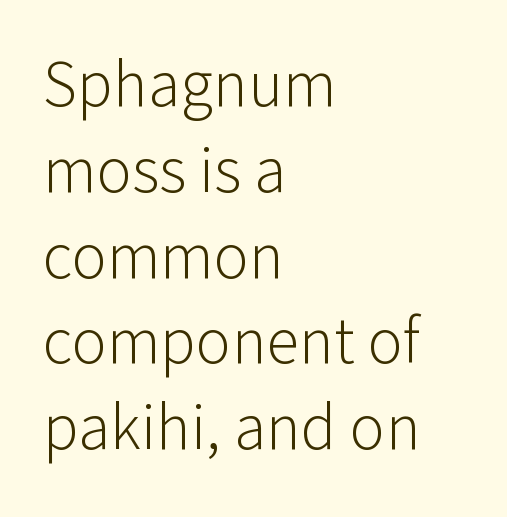
Where is the straight margin? On the left. Looks like regular typesetting: each glyph gets only the width it needs. Quick note: not italic, upright. A quiet, ordinary-to-light weight characterises the typeface.
